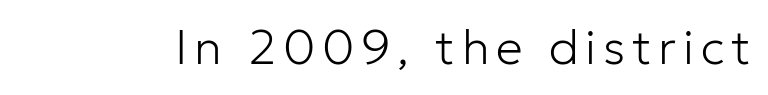
Q: Is the text bold? A: No.
Q: Is the text italic (slanted)? A: No, it is upright.
Q: Is the typeface a serif or a sans-serif typeface? A: Sans-serif.
Q: Is the text underlined? A: No.
Q: Width (condensed, normal, or wide)? A: Normal.
Q: Stroke contrast? A: Low.
Q: x-height? A: Medium.
Q: Monospaced? A: No.
